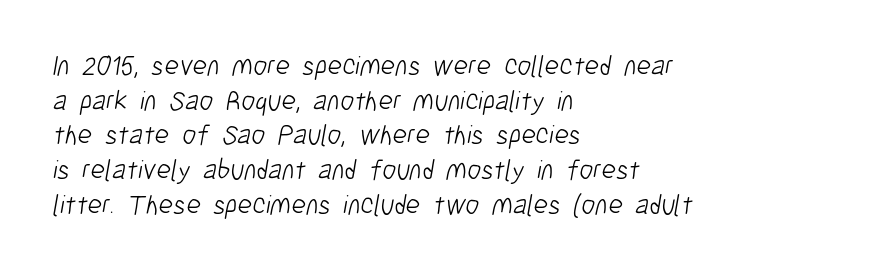
Q: Is the text bold? A: No.
Q: Is the typeface a serif or a sans-serif typeface? A: Sans-serif.
Q: Is the text underlined? A: No.
Q: How is the paragraph aligned? A: Left-aligned.
Q: Is the spacing between letters normal or unusually wide? A: Normal.
Q: Width (condensed, normal, or wide)? A: Condensed.
Q: Stroke contrast? A: Low.
Q: x-height? A: Medium.
Q: Monospaced? A: No.
